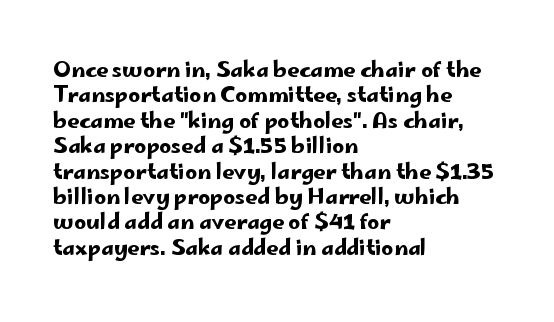
Short and long lines alike share a common starting point at left. Letters rest on an invisible, unmarked baseline. No extra tracking has been applied to these lines. Is there any slant? The stems are plumb.
